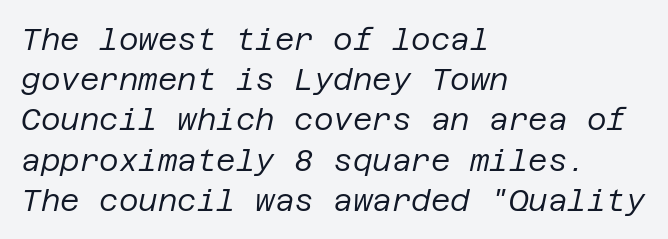
Q: Is the text bold? A: No.
Q: Is the text italic (slanted)? A: Yes, it leans right by about 12 degrees.
Q: Is the text underlined? A: No.
Q: How is the paragraph aligned? A: Left-aligned.
Q: Is the spacing between letters normal or unusually wide? A: Normal.
Q: Is the spacing between lines tight, normal or loose? A: Normal.
Q: Width (condensed, normal, or wide)? A: Normal.
Q: Stroke contrast? A: Low.
Q: x-height? A: Large.
